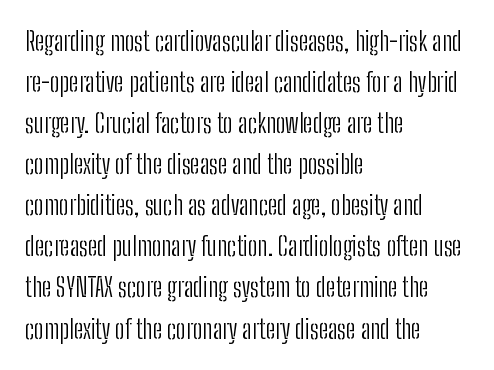
The image shows 26 px text type, upright; set left-aligned, normal line spacing (1.58x), normal letter spacing, not underlined.
